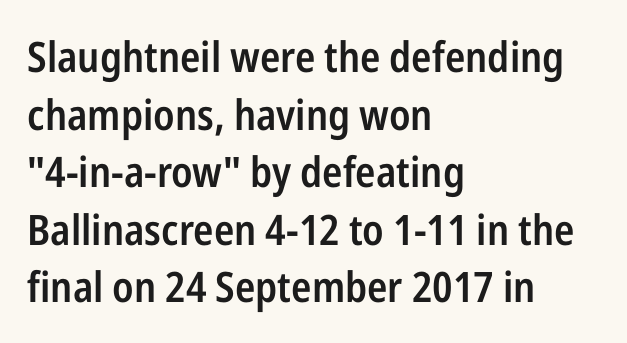
{"serif": "no", "italic": "no", "bold": "semi", "weight": "semibold", "width": "condensed", "stroke_contrast": "low", "x_height": "medium", "monospaced": "no", "underline": "no", "align": "left", "line_spacing": "normal", "line_spacing_ratio": 1.37, "letter_spacing": "normal", "letter_spacing_em": 0.0, "glyph_px": 42}
